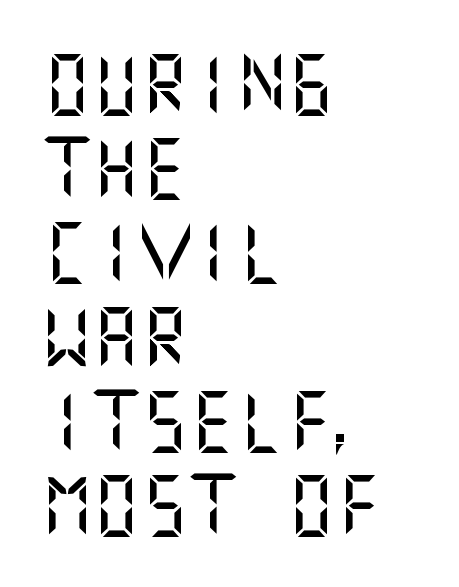
Spacing between characters is what you'd get straight out of the box. Each letter's strokes conclude bluntly, with no projecting serifs. Horizontal bands of white between lines are of average thickness. The lines in this sample share a left origin and differ only in where they stop.
